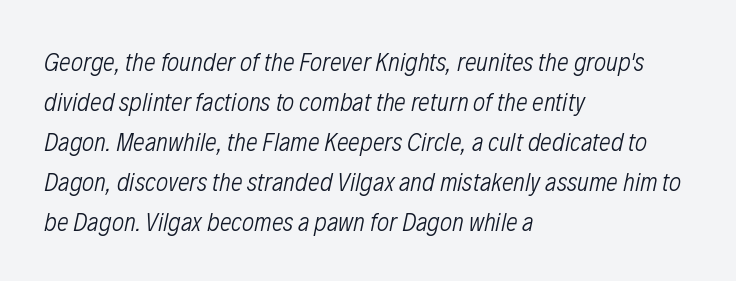
The image shows 26 px text type, italic (leaning right); set left-aligned, normal line spacing (1.54x), normal letter spacing, not underlined.
